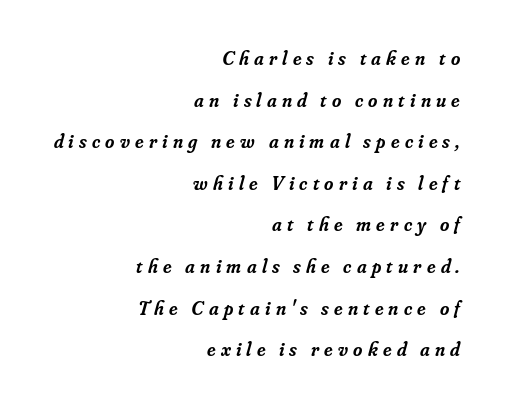
The image shows 20 px text type, italic (leaning right); set right-aligned, loose line spacing (2.08x), unusually wide letter spacing (+0.26 em), not underlined.
